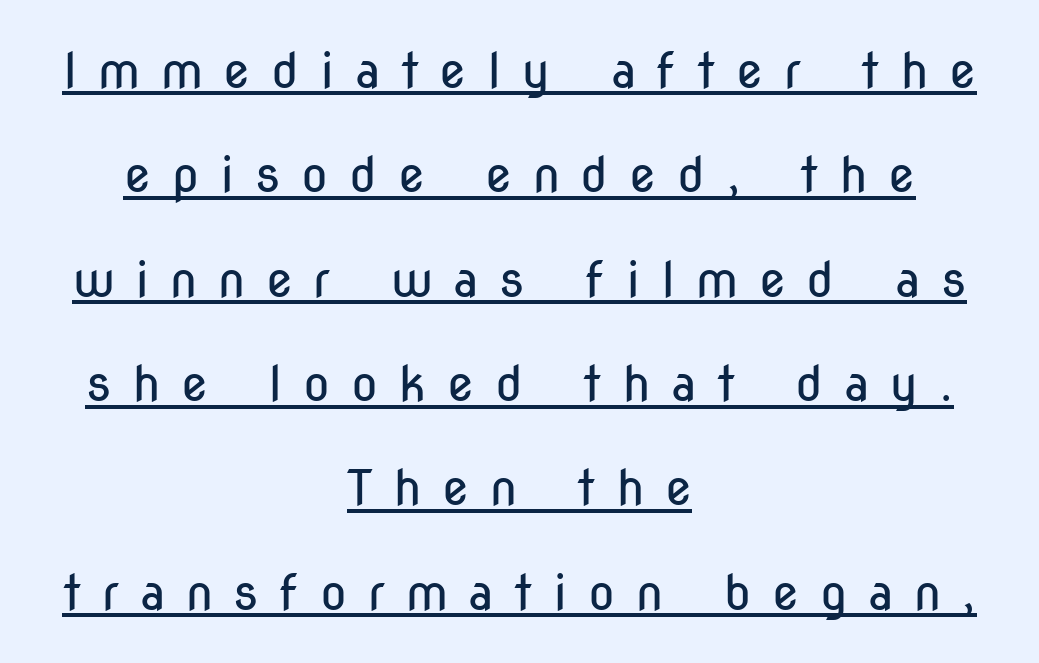
Q: Is the text bold? A: No.
Q: Is the text italic (slanted)? A: No, it is upright.
Q: Is the typeface a serif or a sans-serif typeface? A: Sans-serif.
Q: Is the text underlined? A: Yes.
Q: How is the paragraph aligned? A: Centered.
Q: Is the spacing between letters normal or unusually wide? A: Unusually wide.
Q: Is the spacing between lines tight, normal or loose? A: Loose.
Q: Width (condensed, normal, or wide)? A: Condensed.
Q: Stroke contrast? A: Low.
Q: x-height? A: Medium.
Q: Monospaced? A: No.
